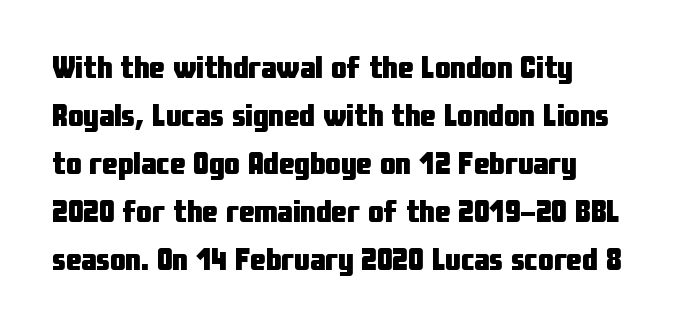
The image shows 31 px heavy, condensed sans-serif type, upright; set left-aligned, normal line spacing (1.55x), normal letter spacing, not underlined; low stroke contrast and a medium x-height.
